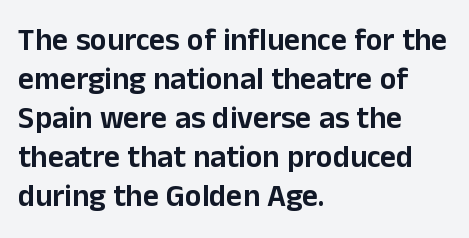
The image shows 31 px sans-serif type, upright; set left-aligned, normal line spacing (1.26x), normal letter spacing, not underlined; low stroke contrast and a medium x-height.
